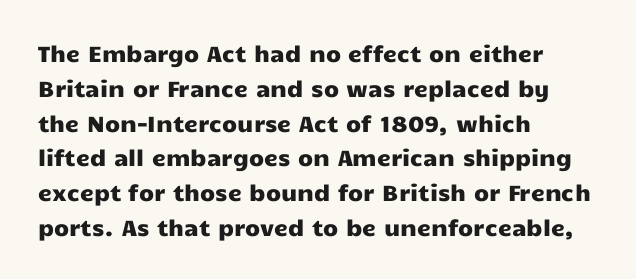
Q: Is the text italic (slanted)? A: No, it is upright.
Q: Is the text underlined? A: No.
Q: How is the paragraph aligned? A: Left-aligned.
Q: Is the spacing between letters normal or unusually wide? A: Normal.
Q: Is the spacing between lines tight, normal or loose? A: Normal.
